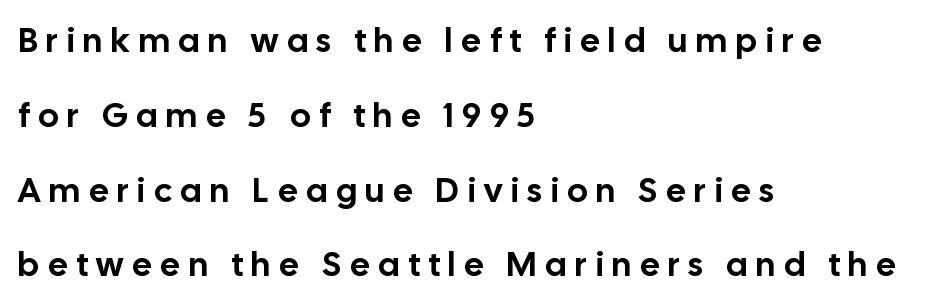
The image shows 34 px sans-serif type, upright; set left-aligned, loose line spacing (2.2x), unusually wide letter spacing (+0.26 em), not underlined; low stroke contrast and a medium x-height.
